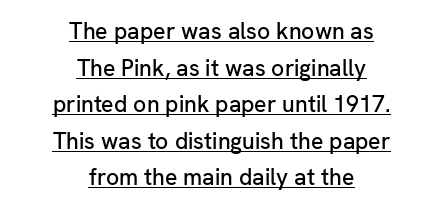
Nobody touched the tracking dial on this one. Layout note: lines centered. The line-height multiplier appears to be the usual default. The font's upright variant was chosen for this text.
